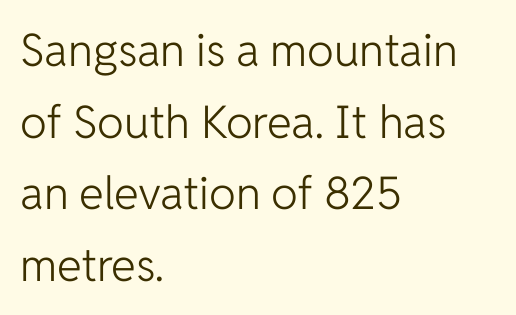
Q: Is the text bold? A: No.
Q: Is the text italic (slanted)? A: No, it is upright.
Q: Is the typeface a serif or a sans-serif typeface? A: Sans-serif.
Q: Is the text underlined? A: No.
Q: How is the paragraph aligned? A: Left-aligned.
Q: Is the spacing between letters normal or unusually wide? A: Normal.
Q: Is the spacing between lines tight, normal or loose? A: Normal.
Q: Width (condensed, normal, or wide)? A: Normal.
Q: Stroke contrast? A: Low.
Q: x-height? A: Medium.
Q: Monospaced? A: No.
